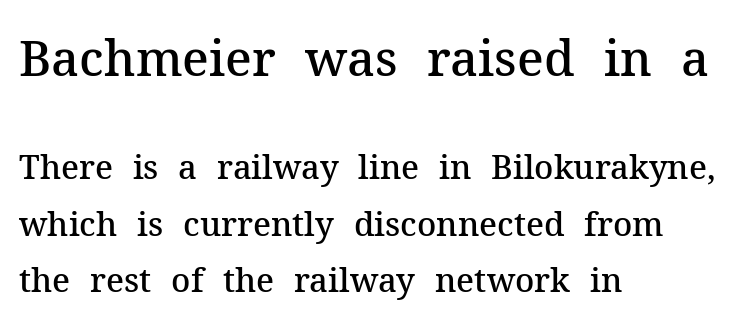
Normally led — the rows are evenly, conventionally spaced. The font's upright variant was chosen for this text. Reading top to bottom, the characters get smaller at the block break. Default kerning and tracking; the words read as compact shapes.
